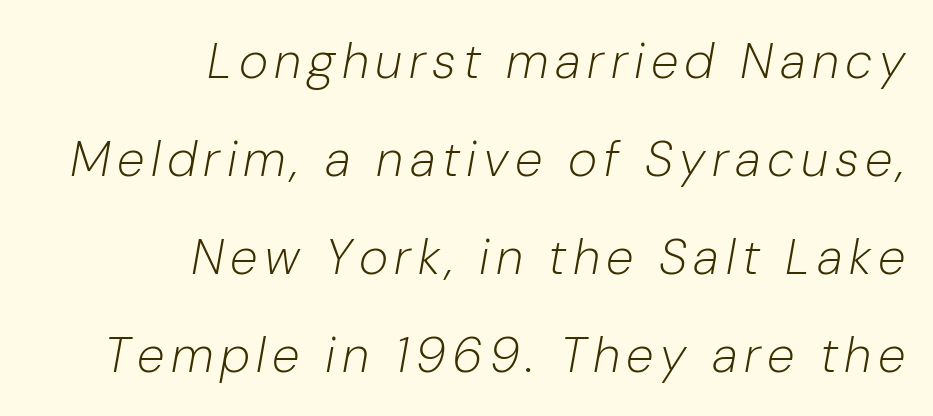
Q: Is the text bold? A: No.
Q: Is the text italic (slanted)? A: Yes, it leans right by about 10 degrees.
Q: Is the text underlined? A: No.
Q: How is the paragraph aligned? A: Right-aligned.
Q: Is the spacing between lines tight, normal or loose? A: Loose.
Q: Width (condensed, normal, or wide)? A: Normal.
Q: Stroke contrast? A: Low.
Q: x-height? A: Medium.
Q: Monospaced? A: No.
